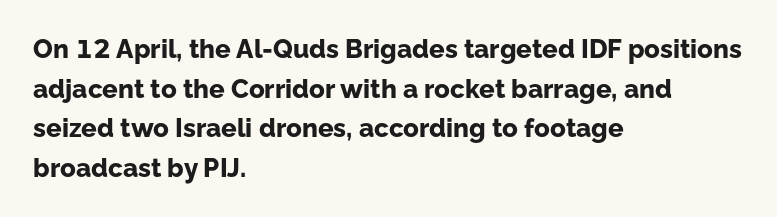
Line spacing here is normal. Words float on clear page, feet unadorned. Each glyph is drawn with heavy, bold strokes. There is no visible air inserted between adjacent glyphs. These lines are set flush left with a ragged right edge. This is roman type, the default non-slanted kind.
